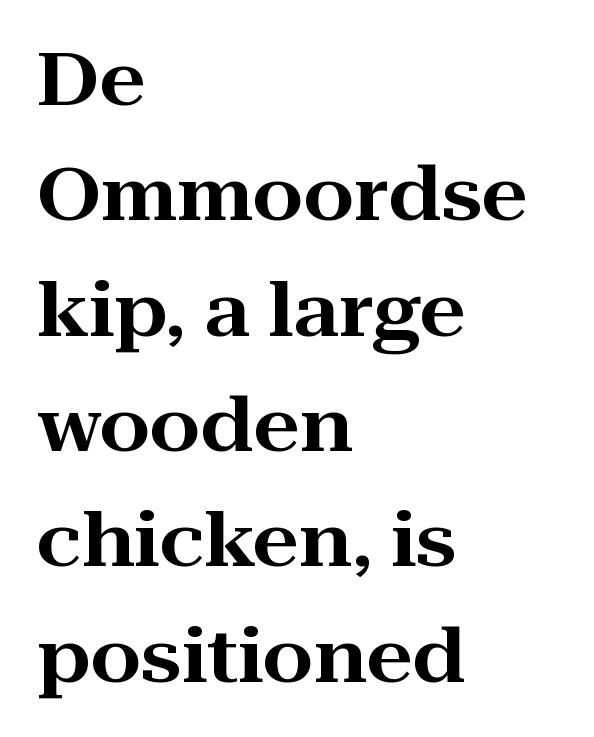
{"serif": "yes", "italic": "no", "width": "wide", "stroke_contrast": "high", "x_height": "medium", "monospaced": "no", "underline": "no", "align": "left", "line_spacing": "normal", "line_spacing_ratio": 1.58, "letter_spacing": "normal", "letter_spacing_em": 0.0, "glyph_px": 73}
